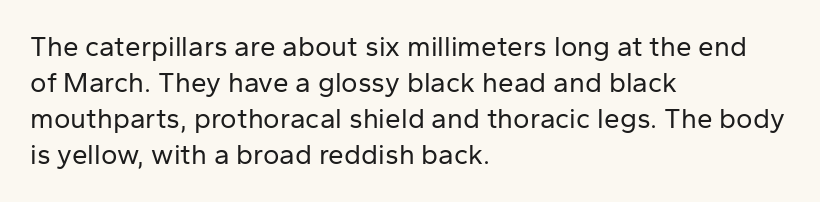
The image shows 28 px regular-weight sans-serif type, upright; set left-aligned, normal line spacing (1.28x), normal letter spacing, not underlined; low stroke contrast and a medium x-height.
